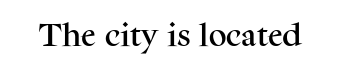
If you drew a line through each stem, it would be perfectly vertical. Characters follow at the spacing the type designer built in. The words here are not underlined.
